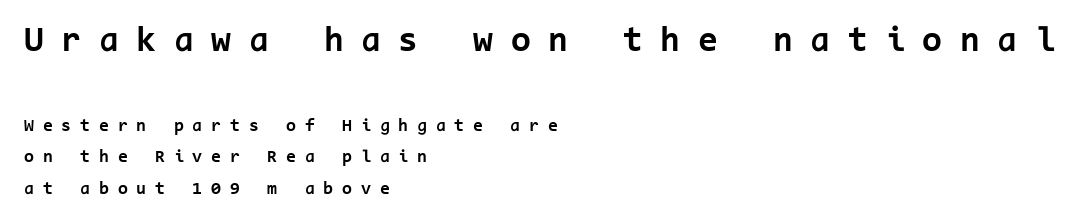
Fixed-width glyphs throughout — classic coding-font behaviour. How heavy is the stroke? Heavy — this is a bold. Where is the straight margin? On the left. Posture: upright roman. Stroke terminals: plain, sans-serif.
